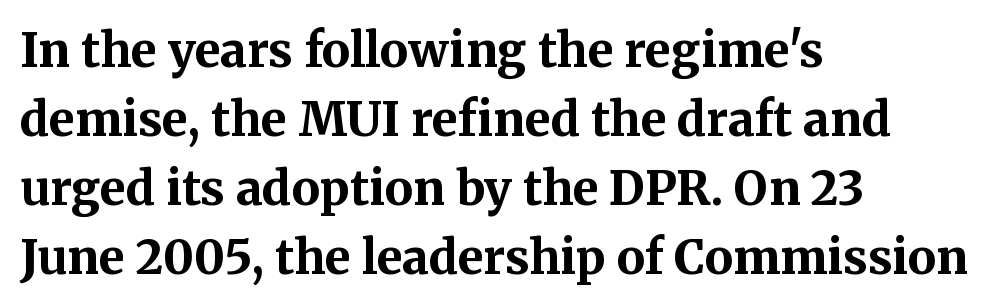
{"serif": "yes", "italic": "no", "bold": "yes", "weight": "bold", "width": "normal", "stroke_contrast": "medium", "x_height": "medium", "monospaced": "no", "underline": "no", "align": "left", "line_spacing": "normal", "line_spacing_ratio": 1.47, "letter_spacing": "normal", "letter_spacing_em": 0.0, "glyph_px": 47}
